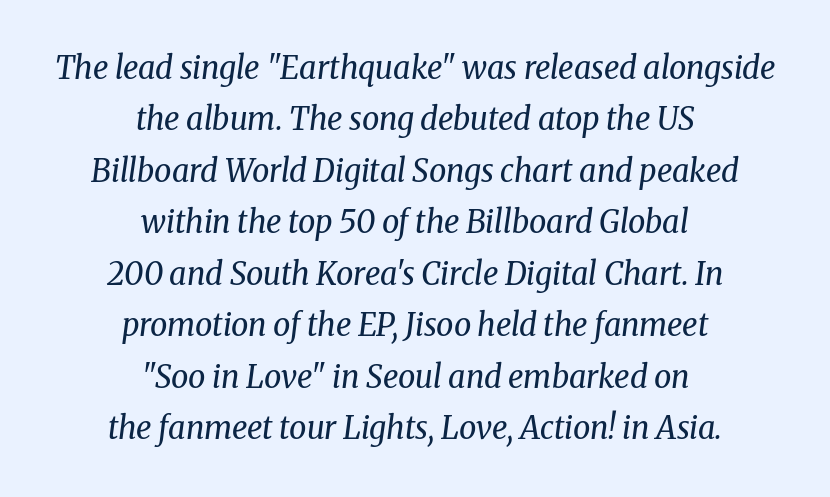
Q: Is the text bold? A: No.
Q: Is the text italic (slanted)? A: Yes, it leans right by about 8 degrees.
Q: Is the typeface a serif or a sans-serif typeface? A: Serif.
Q: Is the text underlined? A: No.
Q: How is the paragraph aligned? A: Centered.
Q: Is the spacing between letters normal or unusually wide? A: Normal.
Q: Is the spacing between lines tight, normal or loose? A: Normal.
Q: Width (condensed, normal, or wide)? A: Normal.
Q: Stroke contrast? A: Medium.
Q: x-height? A: Medium.
Q: Monospaced? A: No.
